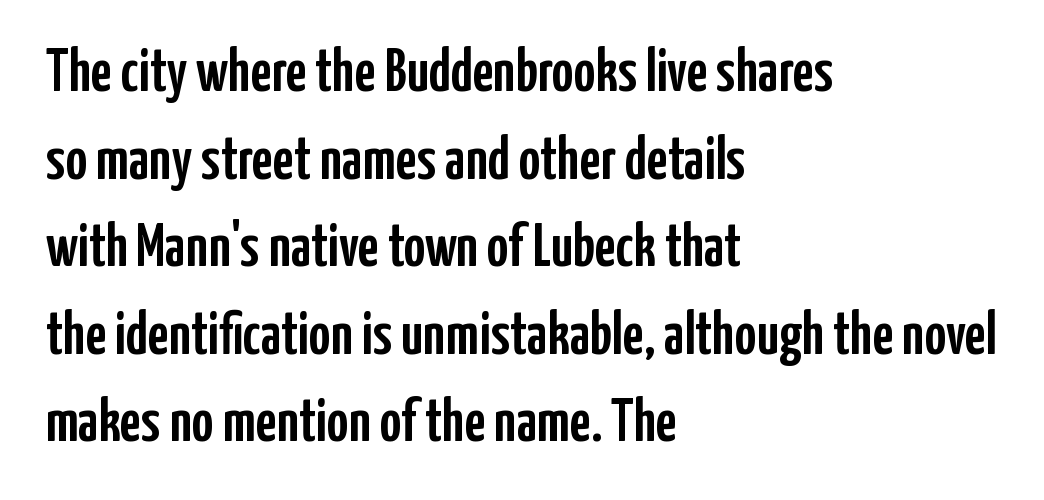
The image shows 60 px condensed sans-serif type, upright; set left-aligned, normal line spacing (1.46x), normal letter spacing, not underlined; low stroke contrast and a medium x-height.
